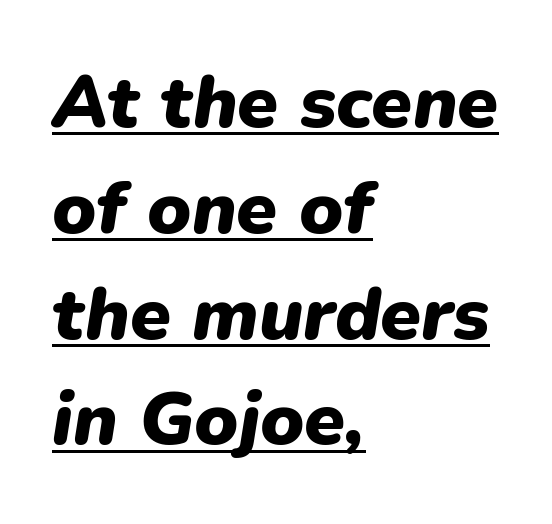
The letters advance in unequal steps, a hallmark of proportional type. The type is set solid horizontally, with unmodified tracking. Students, observe: this is what conventionally led text looks like. Caption: multi-line text, flush left, ragged right. Notice how a bar underscores the lettering throughout. Every letter is thick-stroked: bold, no question.
